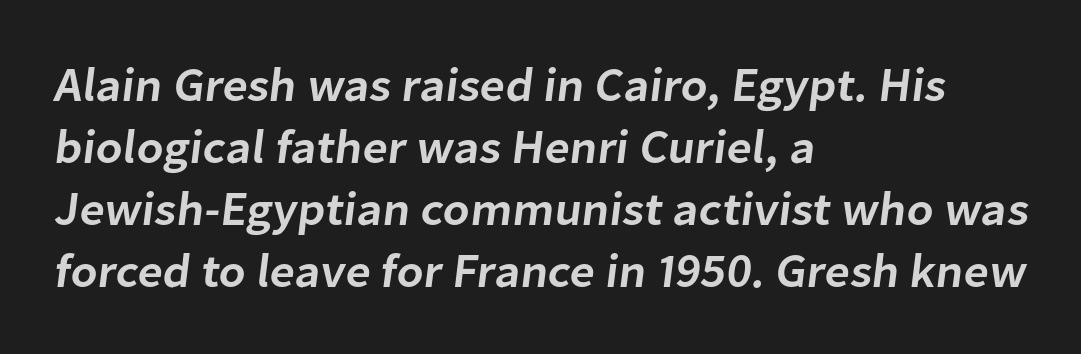
Q: Is the text bold? A: Semi-bold.
Q: Is the typeface a serif or a sans-serif typeface? A: Sans-serif.
Q: Is the text underlined? A: No.
Q: How is the paragraph aligned? A: Left-aligned.
Q: Is the spacing between letters normal or unusually wide? A: Normal.
Q: Is the spacing between lines tight, normal or loose? A: Normal.
Q: Width (condensed, normal, or wide)? A: Normal.
Q: Stroke contrast? A: Low.
Q: x-height? A: Medium.
Q: Monospaced? A: No.
